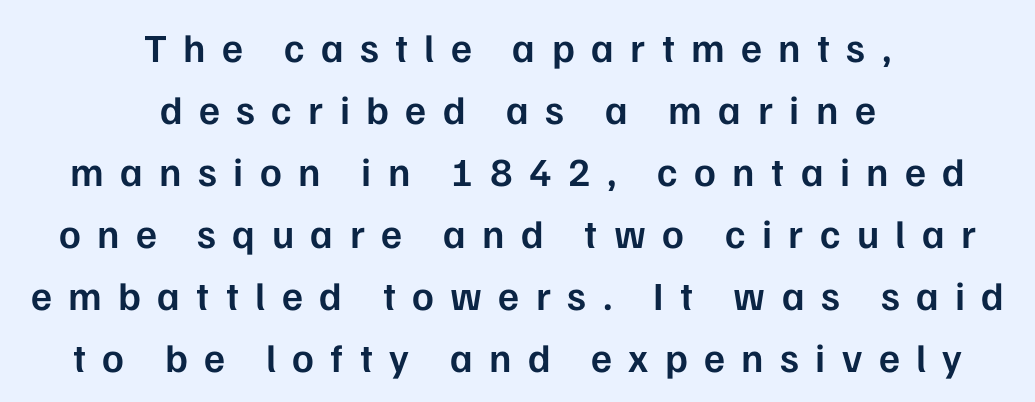
{"serif": "no", "italic": "no", "bold": "semi", "weight": "semibold", "width": "normal", "stroke_contrast": "low", "x_height": "medium", "monospaced": "no", "underline": "no", "align": "center", "line_spacing": "normal", "line_spacing_ratio": 1.55, "letter_spacing": "wide", "letter_spacing_em": 0.41, "glyph_px": 40}
